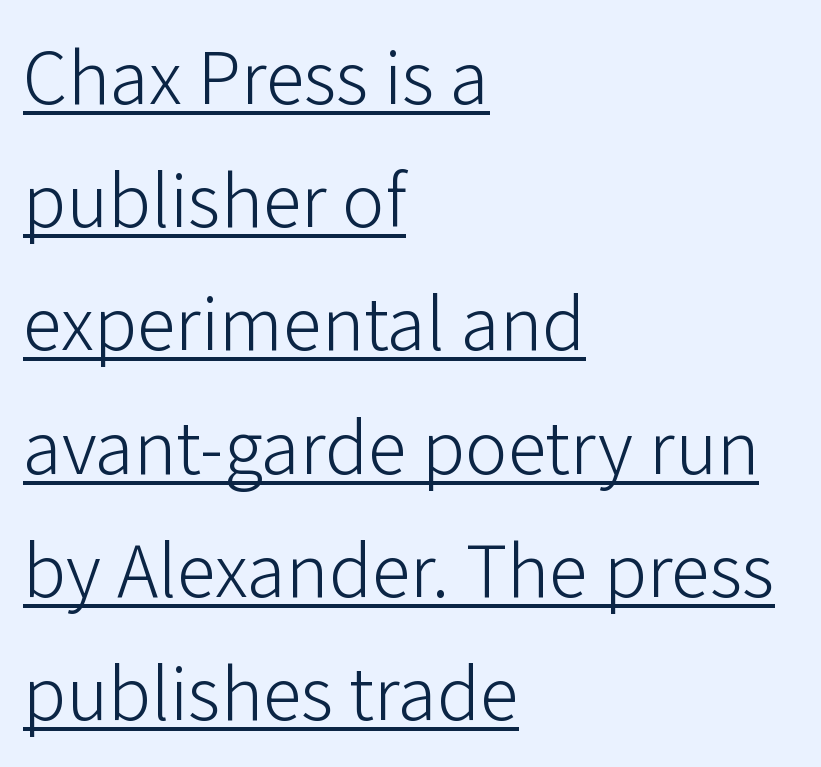
The image shows 79 px light sans-serif type, upright; set left-aligned, normal line spacing (1.56x), normal letter spacing, underlined; low stroke contrast and a medium x-height.
